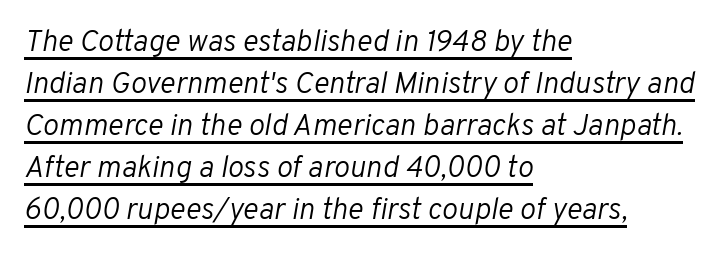
Q: Is the text bold? A: No.
Q: Is the text italic (slanted)? A: Yes, it leans right by about 10 degrees.
Q: Is the text underlined? A: Yes.
Q: How is the paragraph aligned? A: Left-aligned.
Q: Is the spacing between letters normal or unusually wide? A: Normal.
Q: Is the spacing between lines tight, normal or loose? A: Normal.
Q: Width (condensed, normal, or wide)? A: Normal.
Q: Stroke contrast? A: Low.
Q: x-height? A: Medium.
Q: Monospaced? A: No.
